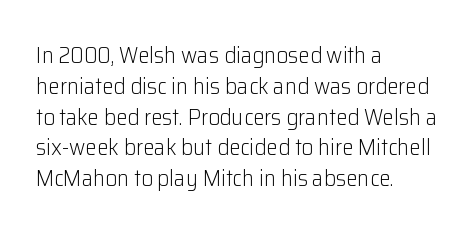
The image shows 23 px text type, upright; set left-aligned, normal line spacing (1.34x), normal letter spacing, not underlined.
